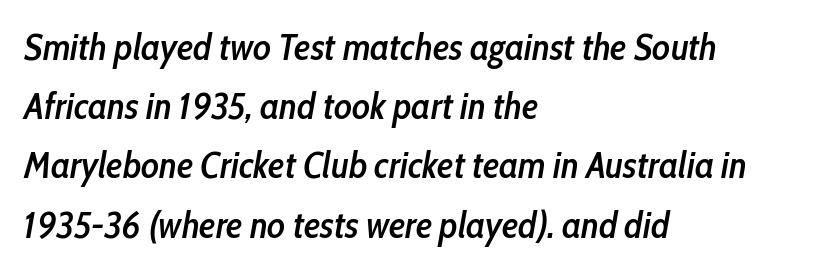
Q: Is the text bold? A: Semi-bold.
Q: Is the text italic (slanted)? A: Yes, it leans right by about 10 degrees.
Q: Is the text underlined? A: No.
Q: How is the paragraph aligned? A: Left-aligned.
Q: Is the spacing between letters normal or unusually wide? A: Normal.
Q: Is the spacing between lines tight, normal or loose? A: Normal.
Q: Width (condensed, normal, or wide)? A: Condensed.
Q: Stroke contrast? A: Low.
Q: x-height? A: Medium.
Q: Monospaced? A: No.
